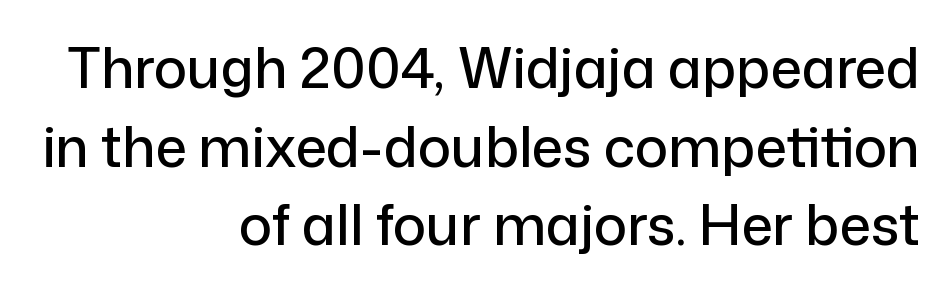
The image shows 55 px sans-serif type, upright; set right-aligned, normal line spacing (1.43x), normal letter spacing, not underlined; low stroke contrast and a medium x-height.
